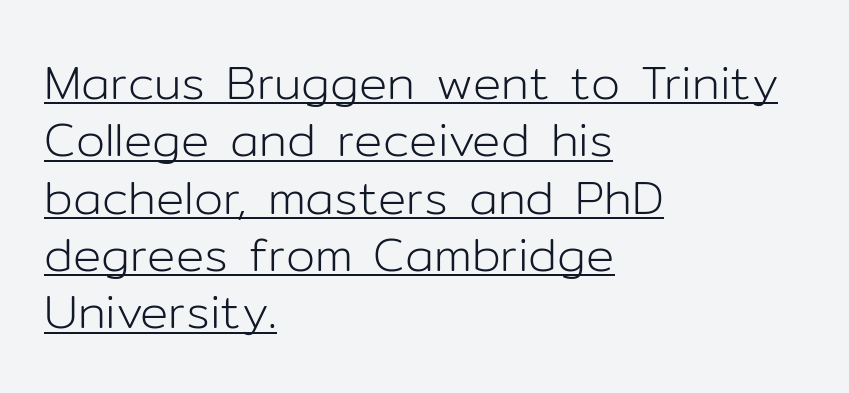
The image shows 47 px light sans-serif type, upright; set left-aligned, line spacing 1.22x, normal letter spacing, underlined; low stroke contrast and a medium x-height.
